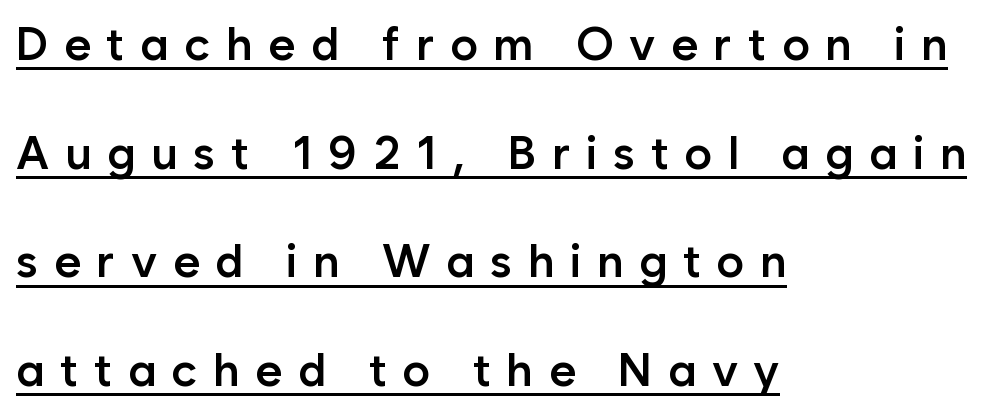
The image shows 46 px semibold sans-serif type, upright; set left-aligned, loose line spacing (2.36x), unusually wide letter spacing (+0.34 em), underlined; low stroke contrast and a medium x-height.
